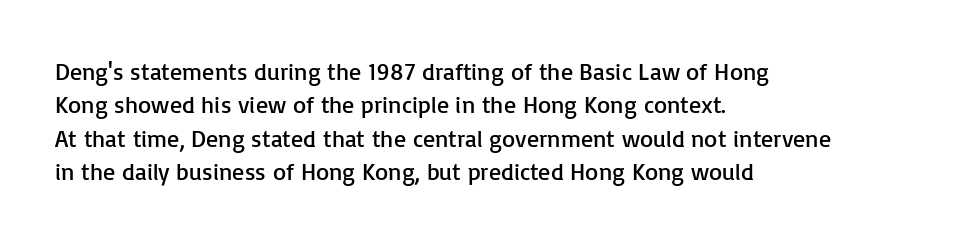
The letterforms sit at book weight or below. Posture: straight, roman, zero tilt. Tracking value appears to be zero — textbook default spacing. The passage shown stacks its lines at a standard gap. Is the block centered? No — it sits flush against the left margin. The foot of each line stays bare and open.
